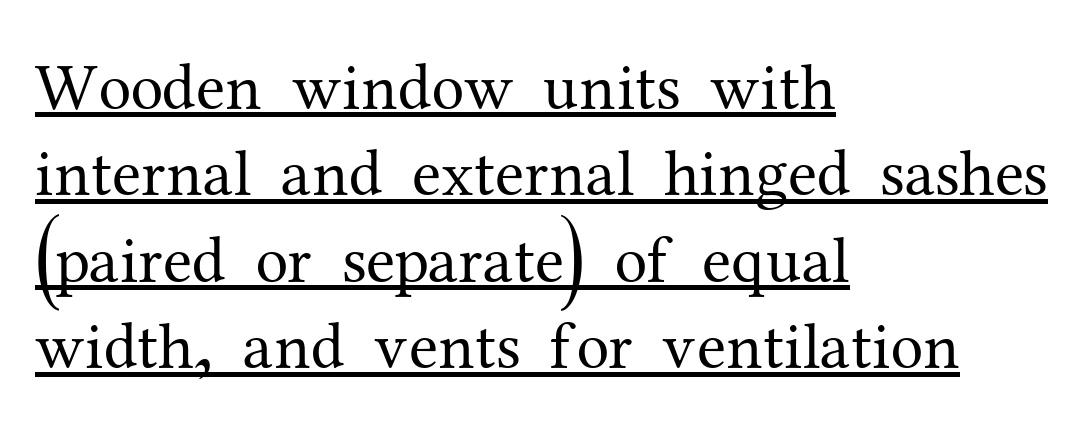
A serif font was chosen for this passage. Leading: standard. No extra ink here — the face is not bold. Quick note: underline on. Ascenders rise straight up at ninety degrees.
